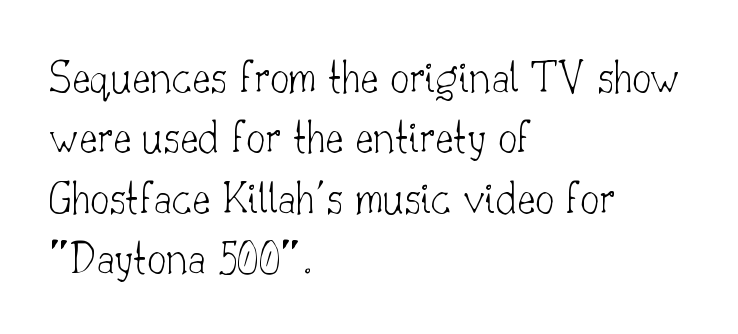
In terms of letterform style, serifs are clearly present. Notice how the stems are strictly vertical — no italics here. Type without underlining. Here the designer chose a conventional face with non-uniform glyph widths.
